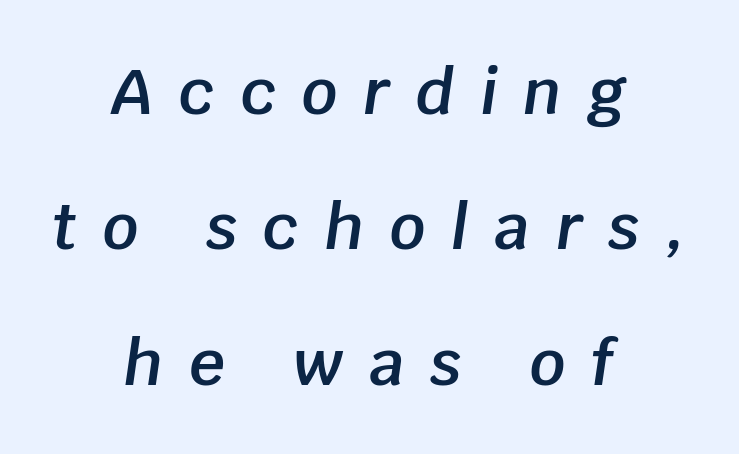
{"italic": "yes", "lean": "right", "slant_degrees": 8, "bold": "semi", "weight": "semibold", "width": "normal", "stroke_contrast": "low", "x_height": "large", "monospaced": "no", "underline": "no", "align": "center", "line_spacing": "loose", "line_spacing_ratio": 2.15, "letter_spacing": "wide", "letter_spacing_em": 0.41, "glyph_px": 63}
